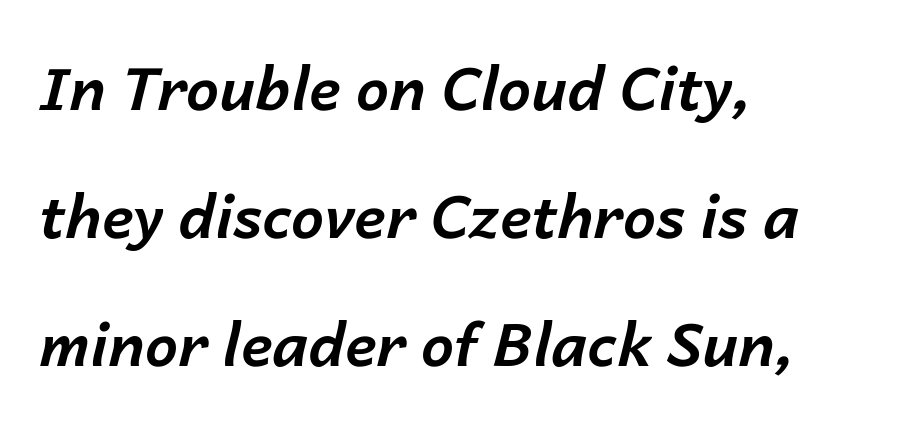
Letter spacing: default. Every character sits at an angle, as italics do. The designer dialed line spacing up above the default. This sample has the flowing, uneven cadence of proportional lettering. Each row of text sits above clean, open space. The ragged edge is on the right, which tells us the setting is flush left.
